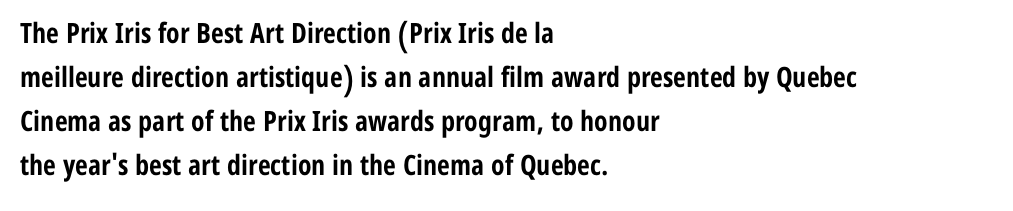
{"serif": "no", "italic": "no", "bold": "yes", "weight": "bold", "width": "condensed", "stroke_contrast": "low", "x_height": "medium", "monospaced": "no", "underline": "no", "align": "left", "line_spacing": "normal", "line_spacing_ratio": 1.57, "letter_spacing": "normal", "letter_spacing_em": 0.0, "glyph_px": 28}
